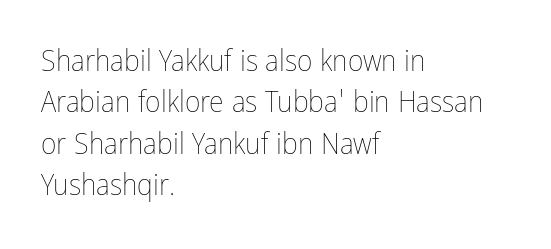
The horizontal fit of the characters is conventional and even. The font's upright variant was chosen for this text. This reads as an unemphasized weight, regular at the heaviest. The gap between lines stays unmarked. Casual observation: everything's shoved over to the left. Reading down the column, the eye jumps a familiar distance to each next line.
